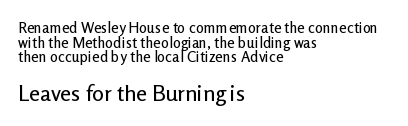
{"italic": "no", "underline": "no", "align": "left", "line_spacing": "tight", "line_spacing_ratio": 0.97, "letter_spacing": "normal", "letter_spacing_em": 0.0, "larger_block": "second", "size_ratio": 1.47, "glyph_px": 22}
